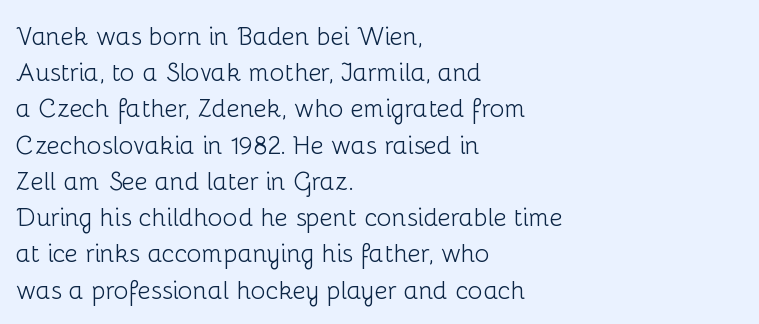
The cut favours lightness, reaching ordinary text weight at its darkest. Left-aligned paragraph, ragged on the right. There is no visible air inserted between adjacent glyphs. Has an underline been added? It has not. Upright lettering throughout. Leading matches the norm, producing a regular column.
